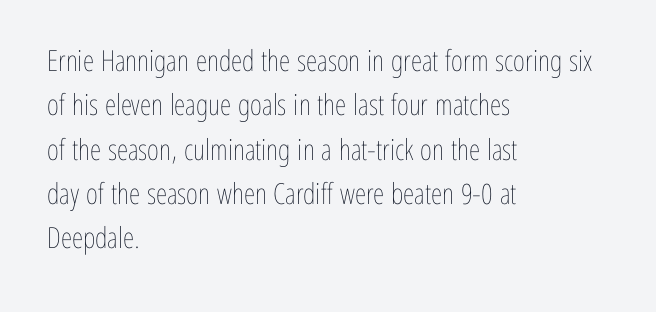
Reading down the block, your eye returns to a fixed left position each line. Leading: standard. Heaviness? Minimal to ordinary, like unemphasized prose. These lines keep a tight, regular rhythm from letter to letter.
